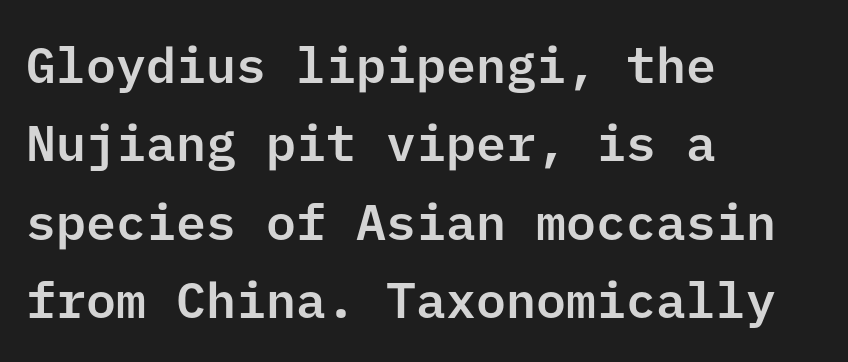
Q: Is the text italic (slanted)? A: No, it is upright.
Q: Is the typeface a serif or a sans-serif typeface? A: Sans-serif.
Q: Is the text underlined? A: No.
Q: How is the paragraph aligned? A: Left-aligned.
Q: Is the spacing between letters normal or unusually wide? A: Normal.
Q: Is the spacing between lines tight, normal or loose? A: Normal.
Q: Width (condensed, normal, or wide)? A: Normal.
Q: Stroke contrast? A: Low.
Q: x-height? A: Medium.
